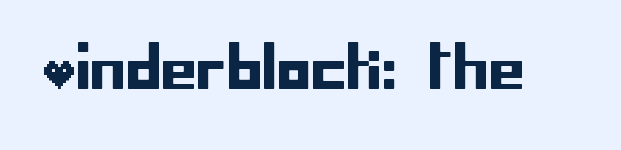
Look at the bottom of the vertical strokes: they stop flat, with no serifs. The face used here is rendered with its standard letterfit. Posture: straight, roman, zero tilt. The passage shown is not underscored anywhere.
